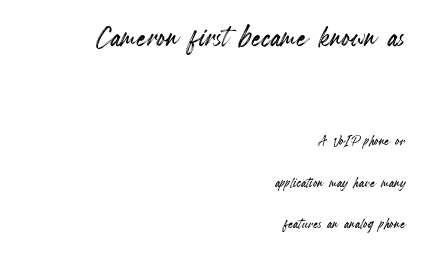
{"width": "condensed", "x_height": "small", "monospaced": "no", "underline": "no", "align": "right", "line_spacing": "loose", "line_spacing_ratio": 2.18, "letter_spacing": "normal", "letter_spacing_em": 0.0, "larger_block": "first", "size_ratio": 2.0, "glyph_px": 38}
